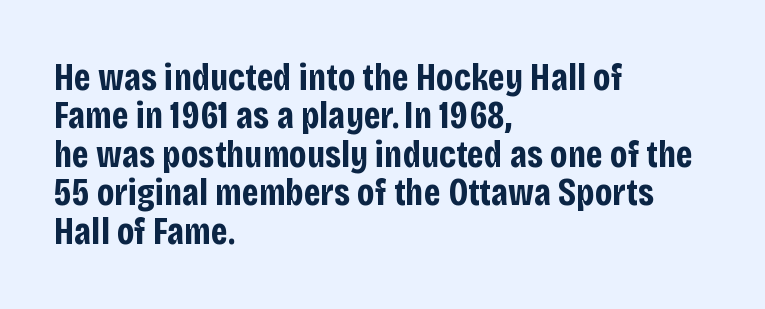
The image shows 38 px bold, condensed sans-serif type, upright; set left-aligned, tight line spacing (1.01x), normal letter spacing, not underlined; low stroke contrast and a large x-height.
